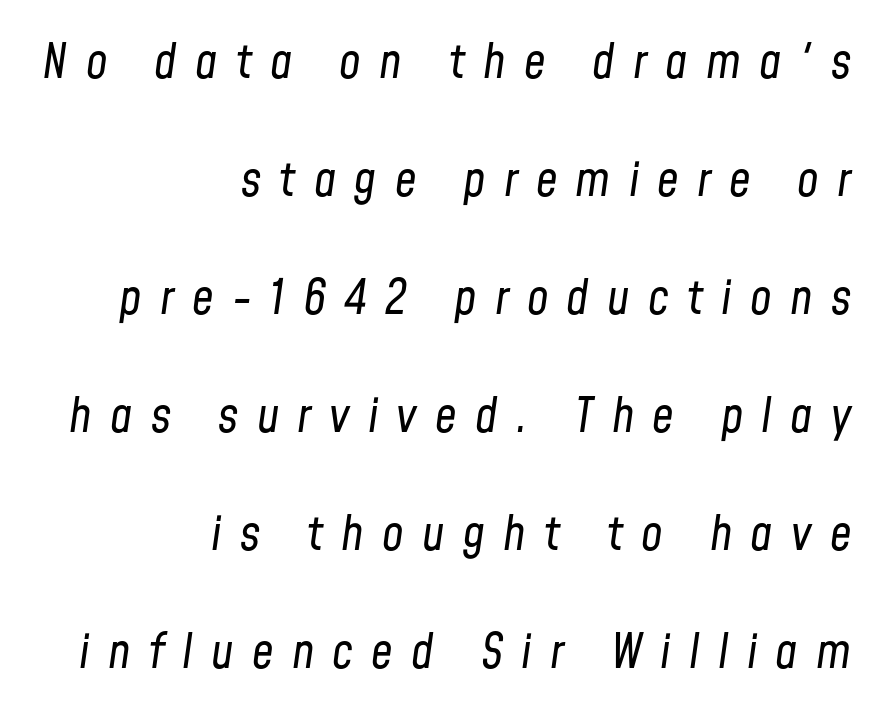
Bold? No — there's no thickening of the strokes. Has an underline been added? It has not. Is this a fixed-width face? No — the glyphs have proportional, varying widths. Observe the wide spacing: letters keep a clear distance from each other.
